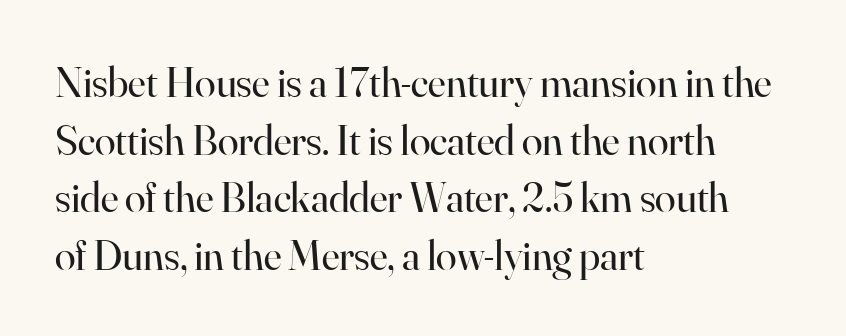
{"serif": "yes", "italic": "no", "bold": "no", "weight": "regular", "width": "normal", "stroke_contrast": "high", "x_height": "small", "monospaced": "no", "underline": "no", "align": "left", "line_spacing": "normal", "line_spacing_ratio": 1.37, "letter_spacing": "normal", "letter_spacing_em": 0.0, "glyph_px": 42}
